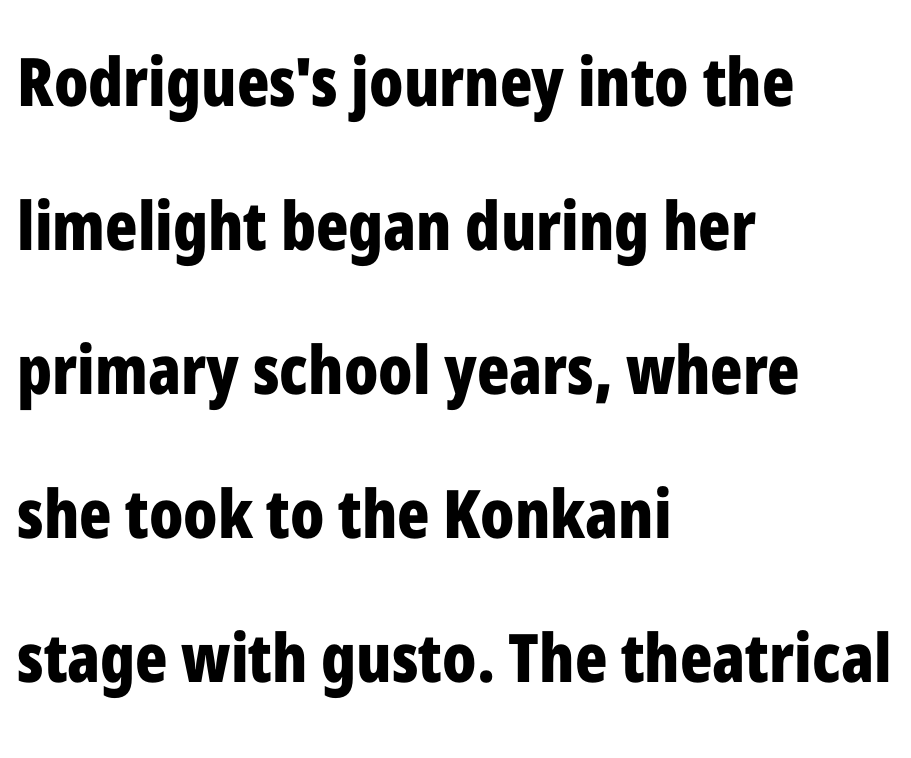
The image shows 67 px bold, condensed sans-serif type, upright; set left-aligned, loose line spacing (2.15x), normal letter spacing, not underlined; low stroke contrast and a medium x-height.
